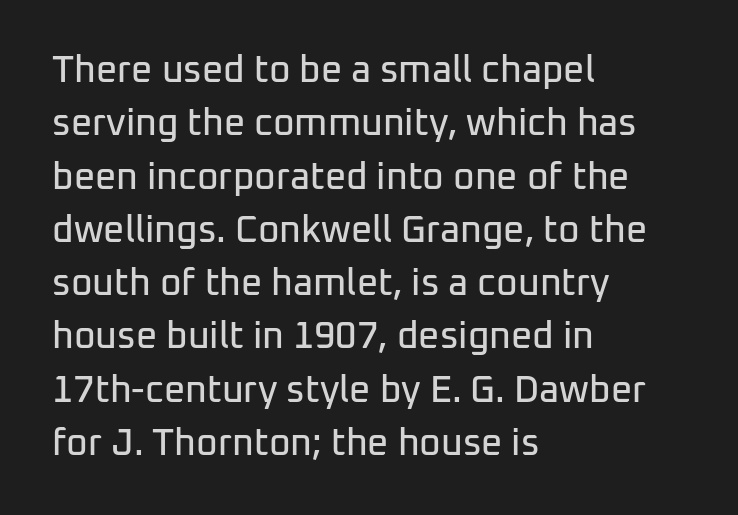
The image shows 37 px sans-serif type, upright; set left-aligned, normal line spacing (1.44x), normal letter spacing, not underlined; low stroke contrast and a medium x-height.
